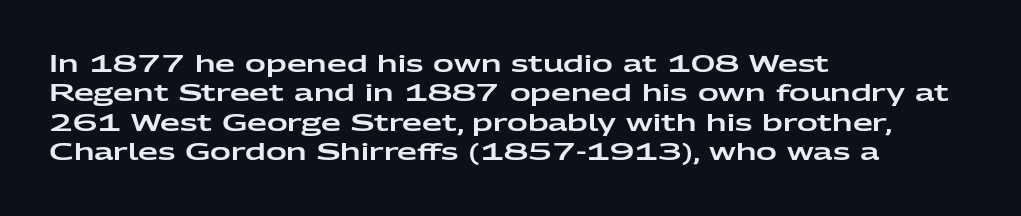
{"italic": "no", "underline": "no", "align": "left", "line_spacing": "normal", "line_spacing_ratio": 1.28, "letter_spacing": "normal", "letter_spacing_em": 0.0, "glyph_px": 23}
